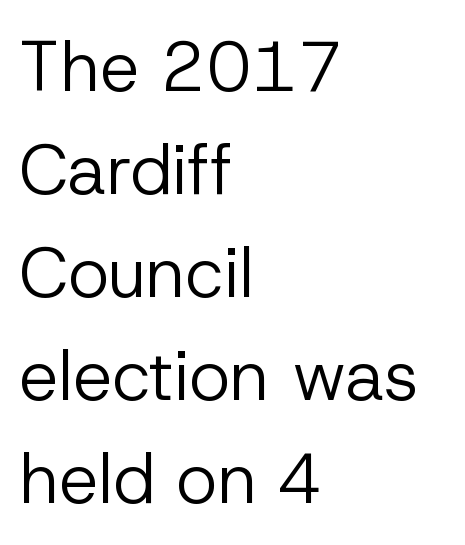
Q: Is the text bold? A: No.
Q: Is the text italic (slanted)? A: No, it is upright.
Q: Is the typeface a serif or a sans-serif typeface? A: Sans-serif.
Q: Is the text underlined? A: No.
Q: How is the paragraph aligned? A: Left-aligned.
Q: Is the spacing between letters normal or unusually wide? A: Normal.
Q: Is the spacing between lines tight, normal or loose? A: Normal.
Q: Width (condensed, normal, or wide)? A: Normal.
Q: Stroke contrast? A: Low.
Q: x-height? A: Medium.
Q: Monospaced? A: No.
